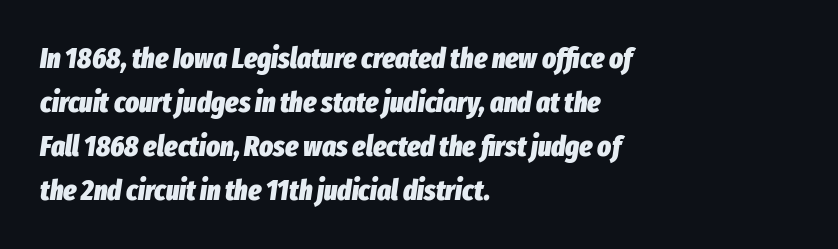
The image shows 29 px heavy, condensed type, italic (leaning right); set left-aligned, normal line spacing (1.52x), normal letter spacing, not underlined; low stroke contrast and a medium x-height.
